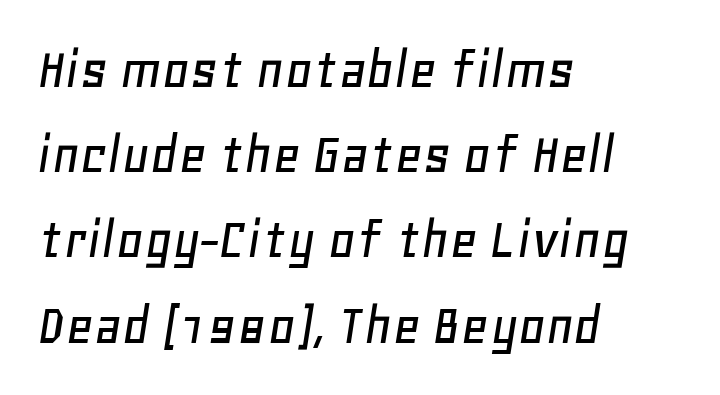
Q: Is the text italic (slanted)? A: Yes, it leans right by about 11 degrees.
Q: Is the text underlined? A: No.
Q: How is the paragraph aligned? A: Left-aligned.
Q: Is the spacing between letters normal or unusually wide? A: Normal.
Q: Is the spacing between lines tight, normal or loose? A: Normal.
Q: Width (condensed, normal, or wide)? A: Normal.
Q: Stroke contrast? A: Low.
Q: x-height? A: Large.
Q: Monospaced? A: No.
